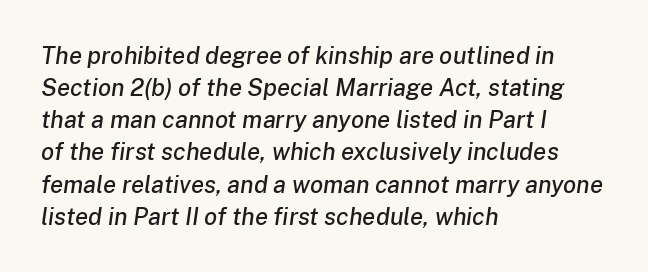
The whole block is typeset with a tilt. Whoever set this chose a conventional vertical rhythm. Nobody touched the tracking dial on this one. Unmarked baselines from the first word to the last. Teacher's note: observe the even left margin — that is flush-left alignment.
